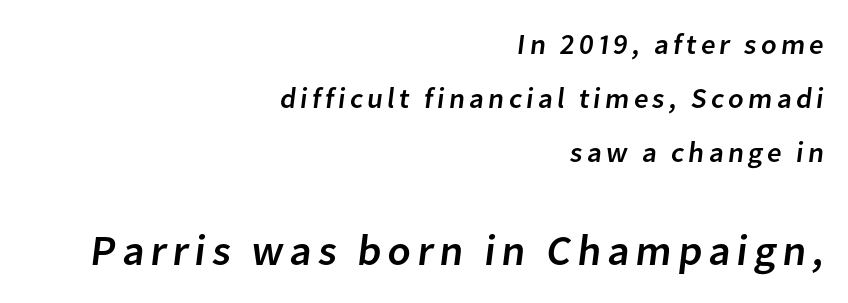
The image shows 43 px sans-serif type; set right-aligned, line spacing 1.87x, not underlined; the second (bottom) block is 1.48x larger; low stroke contrast and a medium x-height.
